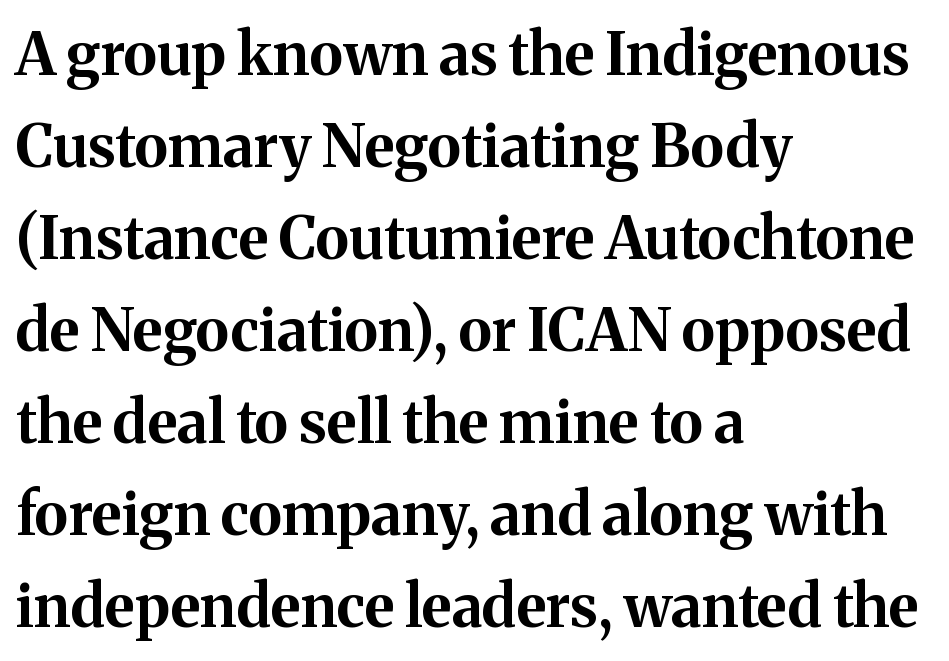
The image shows 59 px bold serif type, upright; set left-aligned, normal line spacing (1.56x), normal letter spacing, not underlined; medium stroke contrast and a medium x-height.
